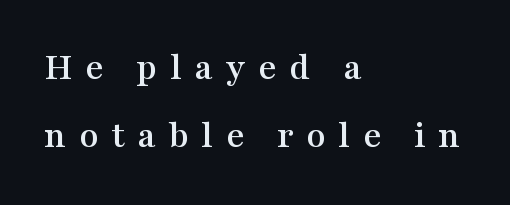
Q: Is the text italic (slanted)? A: No, it is upright.
Q: Is the typeface a serif or a sans-serif typeface? A: Serif.
Q: Is the text underlined? A: No.
Q: How is the paragraph aligned? A: Left-aligned.
Q: Is the spacing between letters normal or unusually wide? A: Unusually wide.
Q: Width (condensed, normal, or wide)? A: Wide.
Q: Stroke contrast? A: Medium.
Q: x-height? A: Medium.
Q: Monospaced? A: No.
